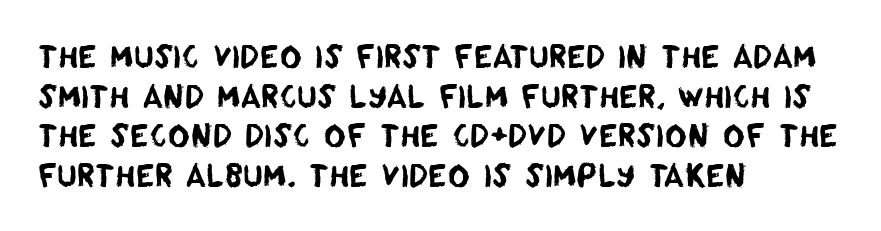
The passage is arranged the way most books set body copy — flush left. The vertical gap from one line to the next is medium. Spacing verdict: proportional, widths tailored to each character. Glyph-to-glyph distance matches everyday printed text. Letterform terminals end flat and unadorned throughout the passage.
